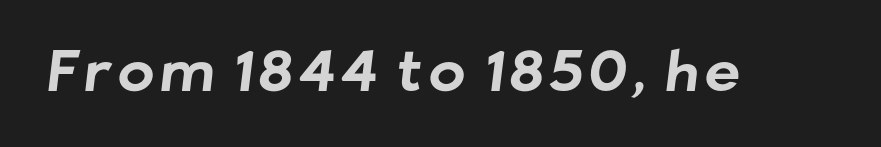
Anything drawn beneath the words? Only blank space. The rendering uses natural spacing where letterforms have individual widths. No feet cap the strokes, marking this as sans-serif type. I'd describe the lettering as bold — thick and assertive.
